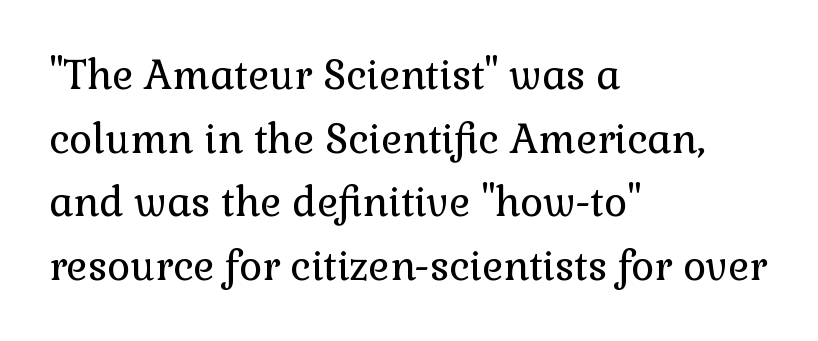
Q: Is the text bold? A: No.
Q: Is the text italic (slanted)? A: No, it is upright.
Q: Is the typeface a serif or a sans-serif typeface? A: Serif.
Q: Is the text underlined? A: No.
Q: How is the paragraph aligned? A: Left-aligned.
Q: Is the spacing between letters normal or unusually wide? A: Normal.
Q: Is the spacing between lines tight, normal or loose? A: Normal.
Q: Width (condensed, normal, or wide)? A: Normal.
Q: Stroke contrast? A: Low.
Q: x-height? A: Medium.
Q: Monospaced? A: No.
